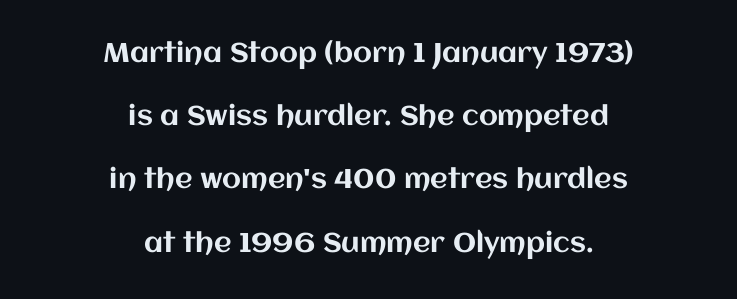
{"italic": "no", "underline": "no", "align": "center", "line_spacing": "loose", "line_spacing_ratio": 2.34, "letter_spacing": "normal", "letter_spacing_em": 0.0, "glyph_px": 27}
